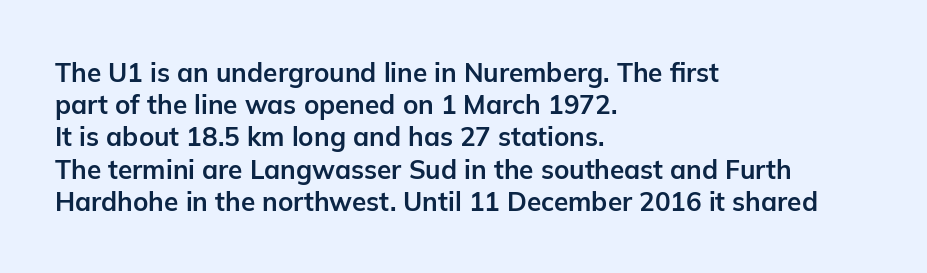
The image shows 26 px bold type, upright; set left-aligned, line spacing 1.24x, normal letter spacing, not underlined.
